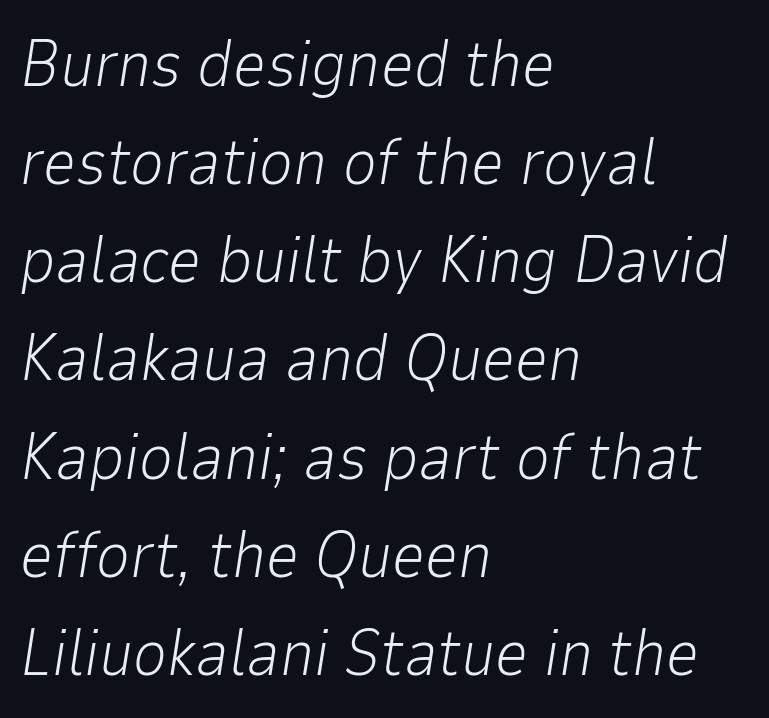
{"italic": "yes", "lean": "right", "slant_degrees": 9, "bold": "no", "weight": "light", "width": "normal", "stroke_contrast": "low", "x_height": "medium", "monospaced": "no", "underline": "no", "align": "left", "line_spacing": "normal", "line_spacing_ratio": 1.51, "letter_spacing": "normal", "letter_spacing_em": 0.0, "glyph_px": 65}
